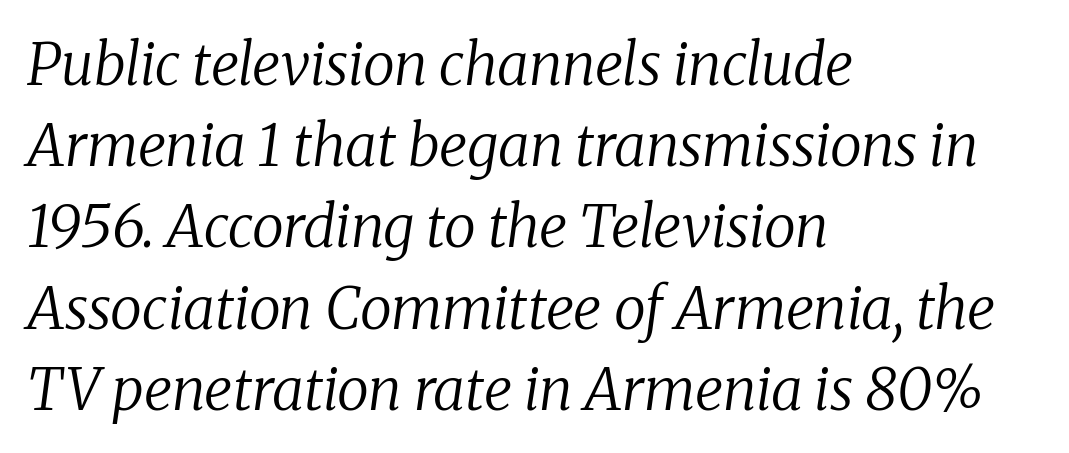
Q: Is the text bold? A: No.
Q: Is the text italic (slanted)? A: Yes, it leans right by about 8 degrees.
Q: Is the typeface a serif or a sans-serif typeface? A: Serif.
Q: Is the text underlined? A: No.
Q: How is the paragraph aligned? A: Left-aligned.
Q: Is the spacing between letters normal or unusually wide? A: Normal.
Q: Is the spacing between lines tight, normal or loose? A: Normal.
Q: Width (condensed, normal, or wide)? A: Normal.
Q: Stroke contrast? A: Low.
Q: x-height? A: Medium.
Q: Monospaced? A: No.
